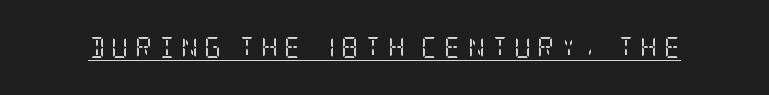
Q: Is the text bold? A: No.
Q: Is the text italic (slanted)? A: No, it is upright.
Q: Is the text underlined? A: Yes.
Q: Is the spacing between letters normal or unusually wide? A: Unusually wide.
